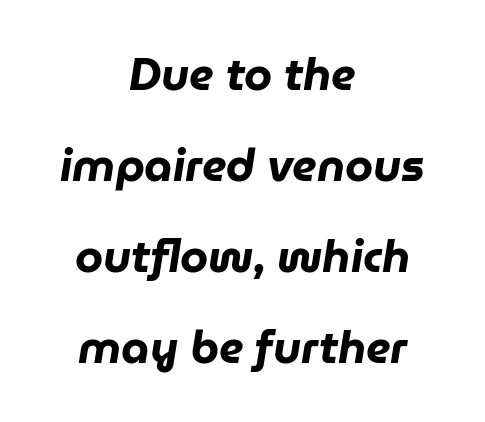
The image shows 45 px heavy type, italic (leaning right); set centered, loose line spacing (2.02x), normal letter spacing, not underlined; low stroke contrast and a medium x-height.
